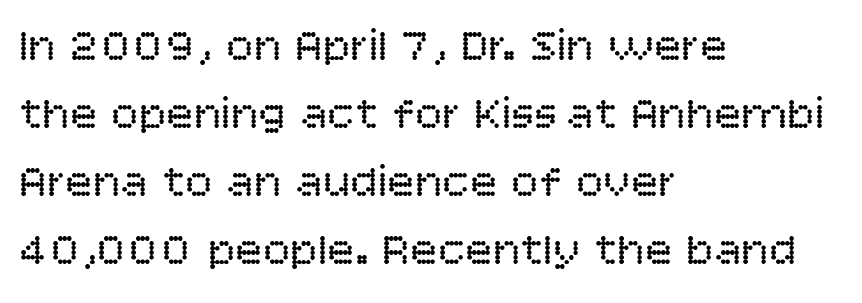
The image shows 46 px regular-weight sans-serif type, upright; set left-aligned, normal line spacing (1.48x), normal letter spacing, not underlined; low stroke contrast and a large x-height.
